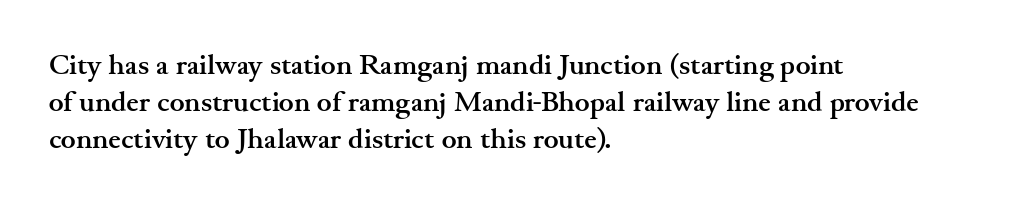
Q: Is the text bold? A: Yes.
Q: Is the text italic (slanted)? A: No, it is upright.
Q: Is the typeface a serif or a sans-serif typeface? A: Serif.
Q: Is the text underlined? A: No.
Q: How is the paragraph aligned? A: Left-aligned.
Q: Is the spacing between letters normal or unusually wide? A: Normal.
Q: Is the spacing between lines tight, normal or loose? A: Normal.
Q: Width (condensed, normal, or wide)? A: Wide.
Q: Stroke contrast? A: Medium.
Q: x-height? A: Small.
Q: Monospaced? A: No.
